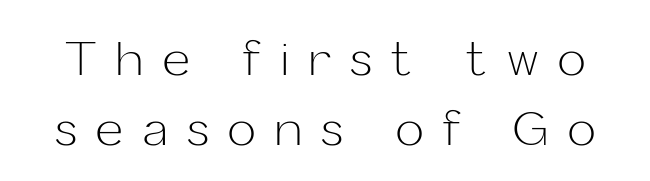
Q: Is the text bold? A: No.
Q: Is the text italic (slanted)? A: No, it is upright.
Q: Is the typeface a serif or a sans-serif typeface? A: Sans-serif.
Q: Is the text underlined? A: No.
Q: Is the spacing between letters normal or unusually wide? A: Unusually wide.
Q: Is the spacing between lines tight, normal or loose? A: Normal.
Q: Width (condensed, normal, or wide)? A: Normal.
Q: Stroke contrast? A: Low.
Q: x-height? A: Medium.
Q: Monospaced? A: No.
